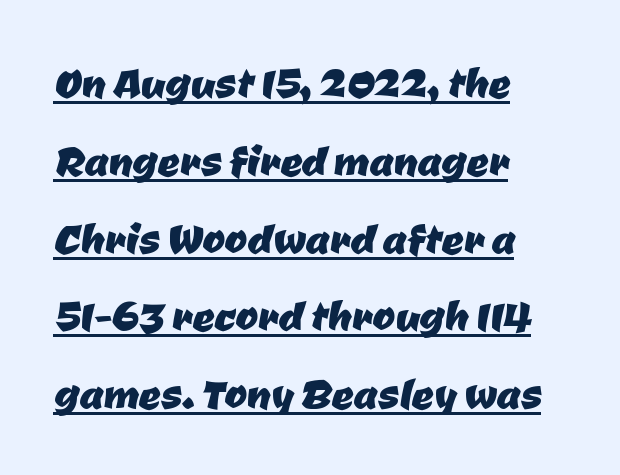
{"serif": "no", "width": "normal", "stroke_contrast": "low", "x_height": "medium", "monospaced": "no", "underline": "yes", "align": "left", "line_spacing": "normal", "line_spacing_ratio": 1.44, "letter_spacing": "normal", "letter_spacing_em": 0.0, "glyph_px": 54}
